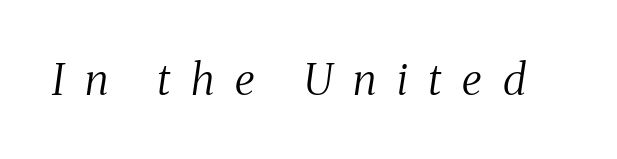
{"serif": "yes", "italic": "yes", "lean": "right", "slant_degrees": 8, "bold": "no", "weight": "regular", "width": "condensed", "stroke_contrast": "medium", "x_height": "medium", "monospaced": "no", "underline": "no", "letter_spacing": "wide", "letter_spacing_em": 0.48, "glyph_px": 43}
